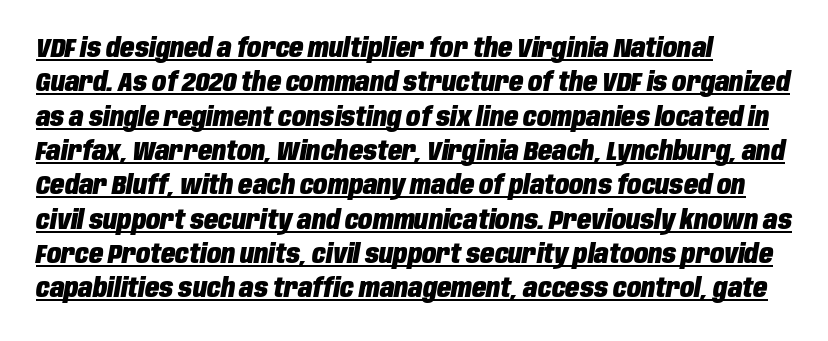
Left-aligned paragraph, ragged on the right. Does the leading feel generous? No, just average. Weight check: bold — yes, fully. The glyphs are accompanied by a horizontal stroke just below them. Does extra space separate the letters? No, they use regular spacing. Every character sits at an angle, as italics do.
